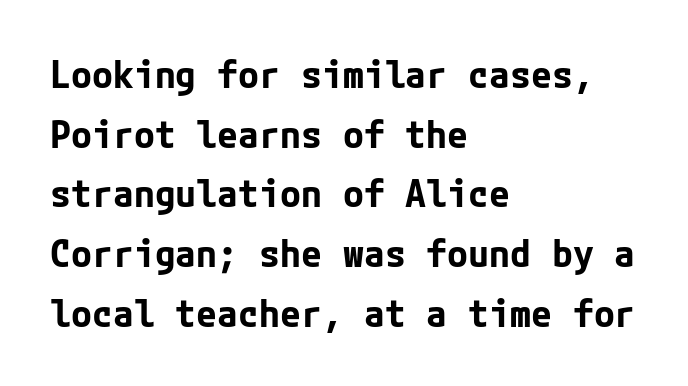
The image shows 38 px bold sans-serif type, upright; set left-aligned, normal line spacing (1.57x), normal letter spacing, not underlined; low stroke contrast and a medium x-height.
